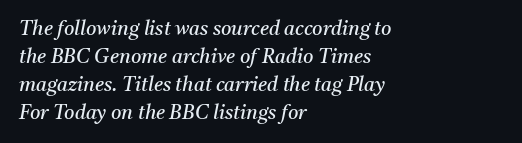
There's an unmistakable incline to the writing here. Regular leading. There is no visible air inserted between adjacent glyphs. Horizontally, the lines are justified to the leading edge only.
